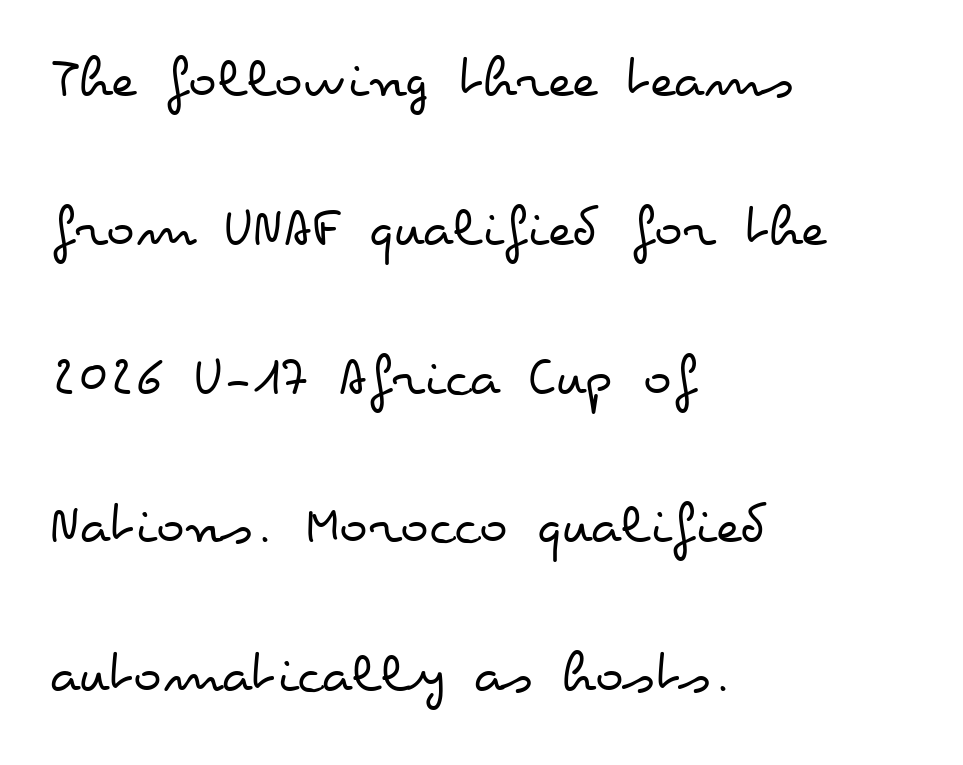
Q: Is the text bold? A: No.
Q: Is the text italic (slanted)? A: No, it is upright.
Q: Is the text underlined? A: No.
Q: How is the paragraph aligned? A: Left-aligned.
Q: Is the spacing between letters normal or unusually wide? A: Normal.
Q: Is the spacing between lines tight, normal or loose? A: Loose.
Q: Width (condensed, normal, or wide)? A: Wide.
Q: Stroke contrast? A: Low.
Q: x-height? A: Small.
Q: Monospaced? A: No.
